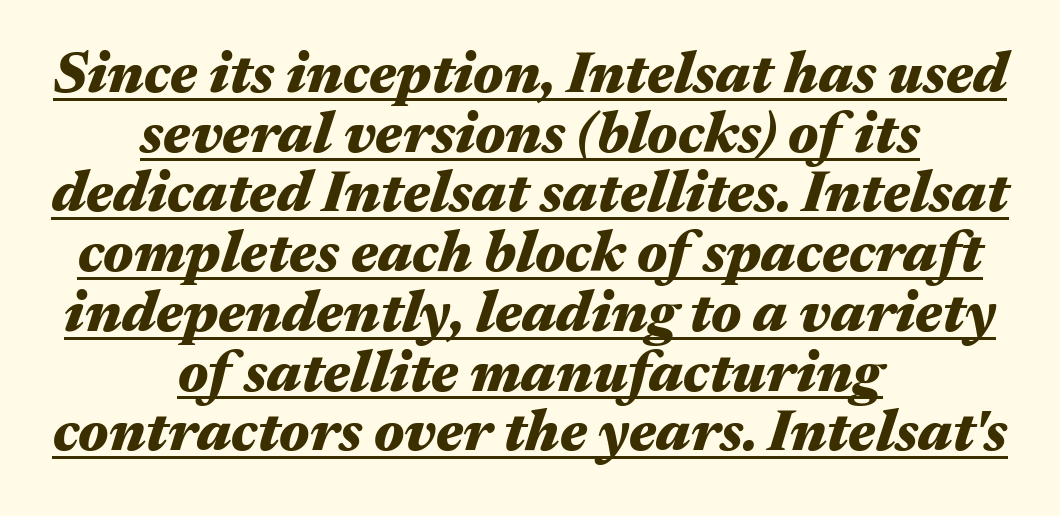
{"italic": "yes", "lean": "right", "slant_degrees": 17, "bold": "yes", "weight": "heavy", "width": "wide", "stroke_contrast": "medium", "x_height": "medium", "monospaced": "no", "underline": "yes", "align": "center", "line_spacing": "tight", "line_spacing_ratio": 1.03, "letter_spacing": "normal", "letter_spacing_em": 0.0, "glyph_px": 58}
